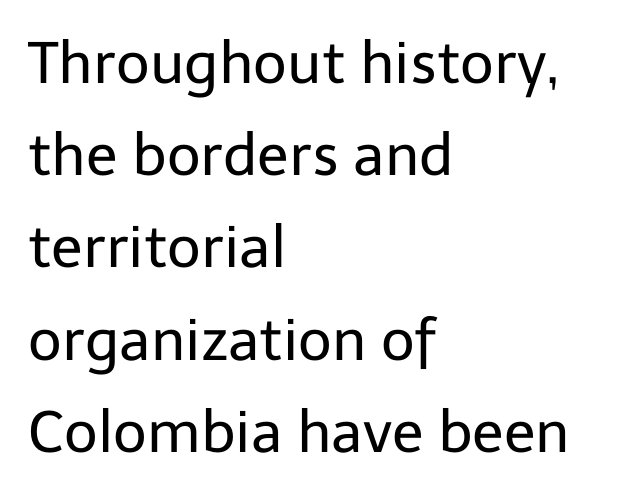
The image shows 58 px regular-weight sans-serif type, upright; set left-aligned, normal line spacing (1.59x), normal letter spacing, not underlined; low stroke contrast and a medium x-height.
